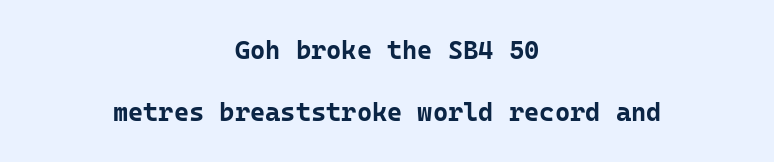
The image shows 26 px bold type, upright; set centered, loose line spacing (2.37x), normal letter spacing, not underlined.
